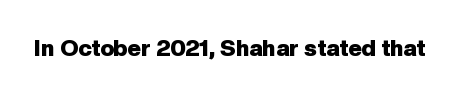
The image shows 23 px bold type, upright; set normal letter spacing, not underlined.
